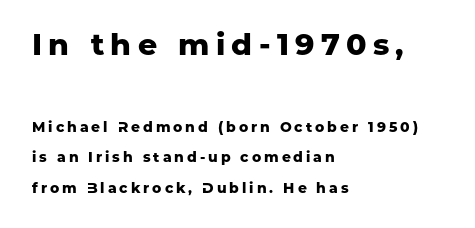
{"serif": "no", "italic": "no", "bold": "yes", "weight": "heavy", "width": "normal", "stroke_contrast": "low", "x_height": "medium", "monospaced": "no", "underline": "no", "align": "left", "line_spacing": "loose", "line_spacing_ratio": 2.17, "letter_spacing": "wide", "letter_spacing_em": 0.21, "larger_block": "first", "size_ratio": 2.14, "glyph_px": 30}
